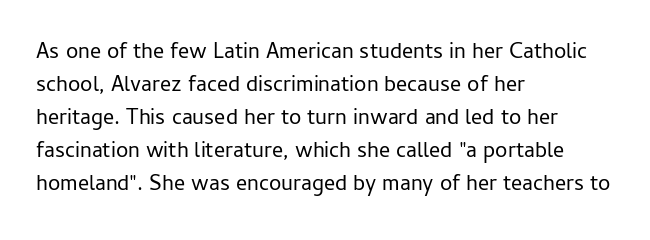
In terms of leading, this rendering sits right in the middle. Quick note: not italic, upright. Stems here are at most as thick as an everyday book face. Letter spacing: default.
